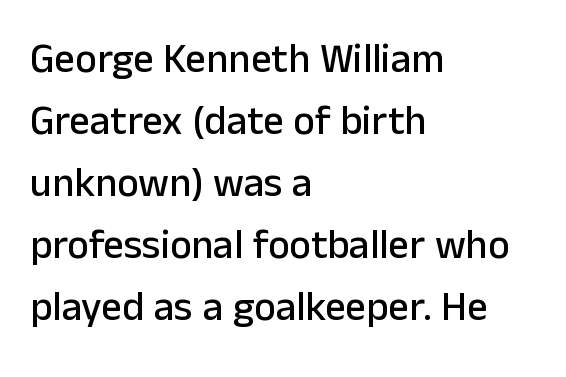
The image shows 41 px sans-serif type, upright; set left-aligned, normal line spacing (1.51x), normal letter spacing, not underlined; low stroke contrast and a medium x-height.
